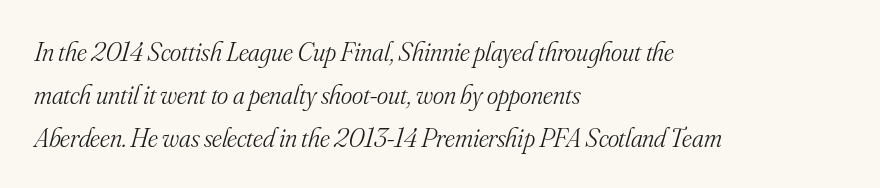
The image shows 27 px text type, italic (leaning right); set left-aligned, normal line spacing (1.59x), normal letter spacing, not underlined.
